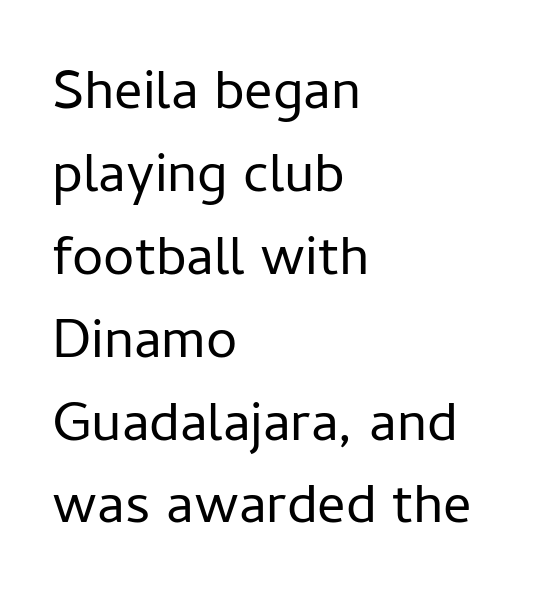
Q: Is the text bold? A: No.
Q: Is the text italic (slanted)? A: No, it is upright.
Q: Is the typeface a serif or a sans-serif typeface? A: Sans-serif.
Q: Is the text underlined? A: No.
Q: How is the paragraph aligned? A: Left-aligned.
Q: Is the spacing between letters normal or unusually wide? A: Normal.
Q: Is the spacing between lines tight, normal or loose? A: Normal.
Q: Width (condensed, normal, or wide)? A: Normal.
Q: Stroke contrast? A: Low.
Q: x-height? A: Medium.
Q: Monospaced? A: No.
